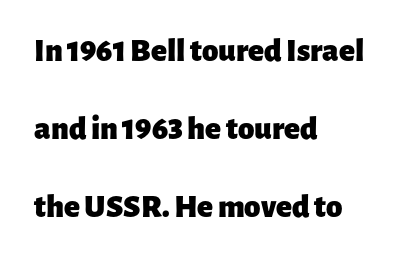
These lines carry a lot of weight — the face is fully bold. Proportional: the letters do not fall into vertical columns. These lines stand farther apart than default settings would place them. Stroke terminals: plain, sans-serif. Only glyphs here, with clear space below each row. Standard letterfit; no display-style spreading of the glyphs.
